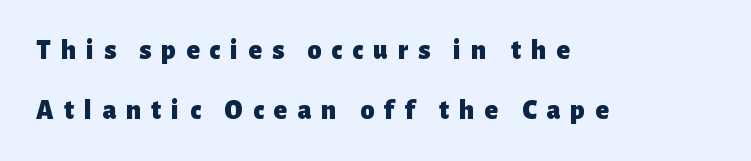
{"serif": "no", "italic": "no", "bold": "yes", "weight": "heavy", "width": "normal", "stroke_contrast": "low", "x_height": "medium", "monospaced": "no", "underline": "no", "align": "left", "line_spacing": "loose", "line_spacing_ratio": 2.14, "letter_spacing": "wide", "letter_spacing_em": 0.36, "glyph_px": 28}
